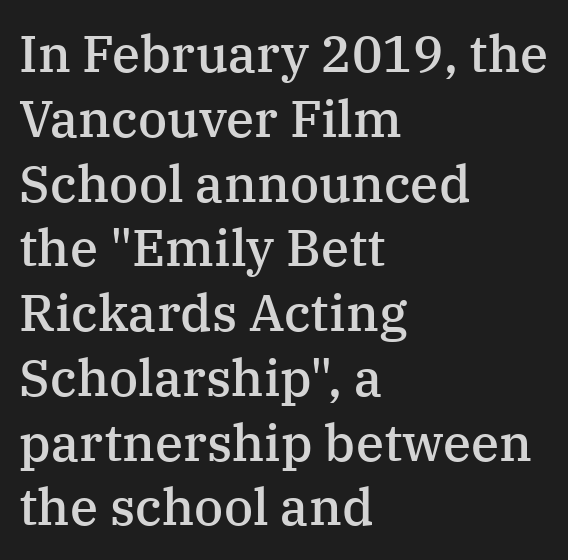
Clear beneath every line of the passage. You could not count columns in this text — the font is proportionally spaced. What stands out about the letter spacing? Nothing — it is the standard amount. Serifs: yes, visible at the terminals of the letterforms. The letters stand straight up with perfectly vertical stems. Set as a demibold, roughly 600 on the weight scale.
